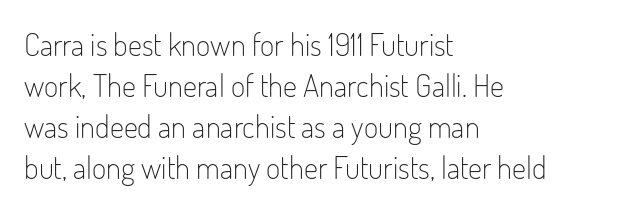
Any mark beneath the type? The region is blank. These lines were composed using upright roman letters. The face used here is proportionally spaced, like ordinary book or web type. In terms of letterspacing, this is plain default setting. Short and long lines alike share a common starting point at left.
